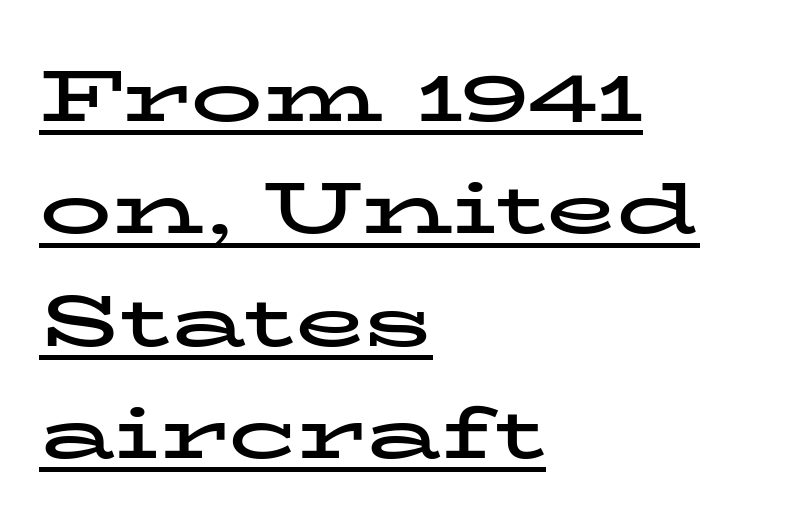
The image shows 72 px bold, wide serif type, upright; set left-aligned, normal line spacing (1.56x), normal letter spacing, underlined; low stroke contrast and a medium x-height.
